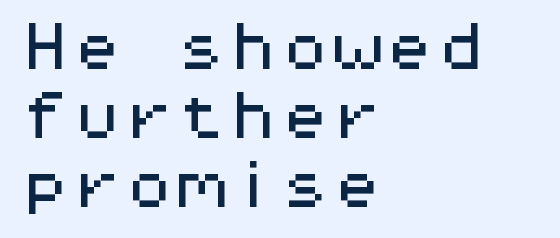
{"serif": "no", "italic": "no", "width": "wide", "stroke_contrast": "medium", "x_height": "medium", "monospaced": "yes", "underline": "no", "align": "left", "line_spacing": "normal", "line_spacing_ratio": 1.33, "letter_spacing": "normal", "letter_spacing_em": 0.0, "glyph_px": 52}
